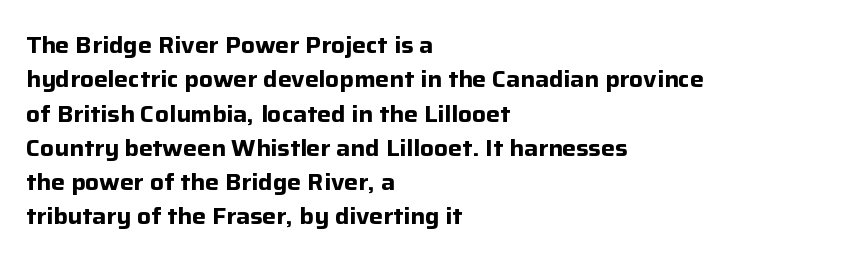
The image shows 23 px bold type, upright; set left-aligned, normal line spacing (1.49x), normal letter spacing, not underlined.
